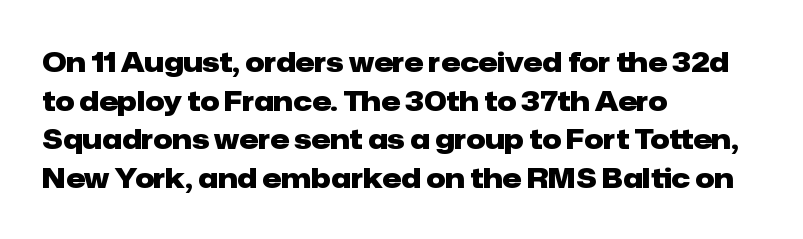
{"italic": "no", "bold": "yes", "underline": "no", "align": "left", "line_spacing": "normal", "line_spacing_ratio": 1.43, "letter_spacing": "normal", "letter_spacing_em": 0.0, "glyph_px": 27}
